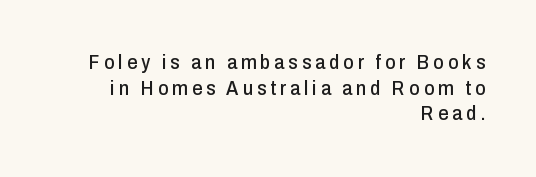
{"italic": "no", "underline": "no", "align": "right", "line_spacing": "normal", "line_spacing_ratio": 1.28, "letter_spacing": "wide", "letter_spacing_em": 0.2, "glyph_px": 20}
